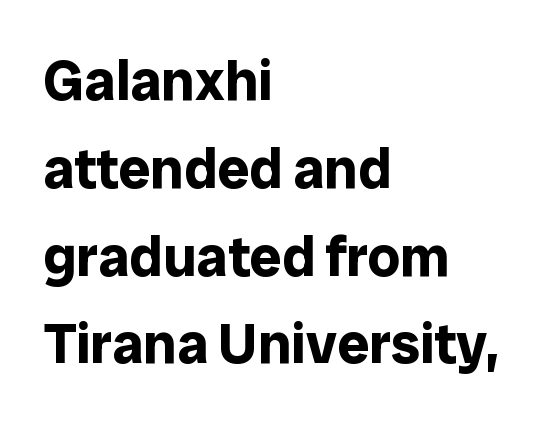
{"serif": "no", "italic": "no", "bold": "yes", "weight": "bold", "width": "normal", "stroke_contrast": "low", "x_height": "medium", "monospaced": "no", "underline": "no", "align": "left", "line_spacing": "normal", "line_spacing_ratio": 1.54, "letter_spacing": "normal", "letter_spacing_em": 0.0, "glyph_px": 57}
